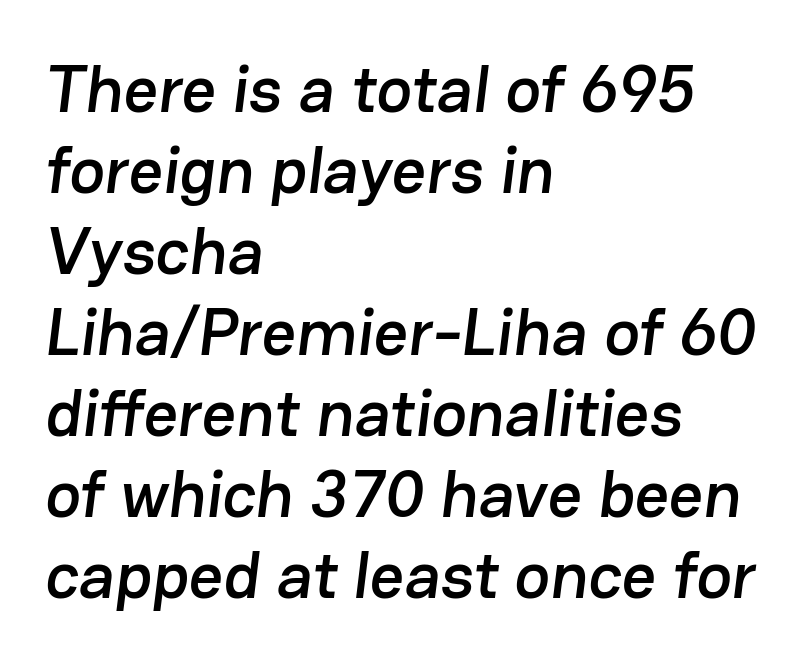
Q: Is the typeface a serif or a sans-serif typeface? A: Sans-serif.
Q: Is the text underlined? A: No.
Q: How is the paragraph aligned? A: Left-aligned.
Q: Is the spacing between letters normal or unusually wide? A: Normal.
Q: Width (condensed, normal, or wide)? A: Normal.
Q: Stroke contrast? A: Low.
Q: x-height? A: Medium.
Q: Monospaced? A: No.
